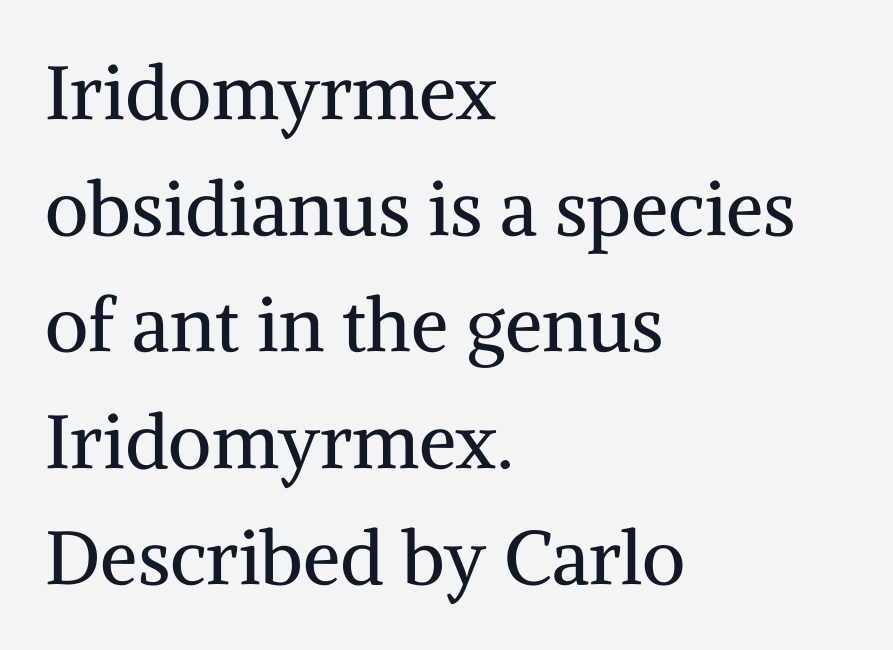
The image shows 75 px regular-weight serif type, upright; set left-aligned, normal line spacing (1.55x), normal letter spacing, not underlined; medium stroke contrast and a medium x-height.
